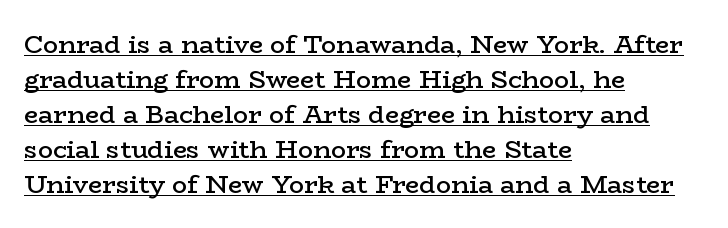
Every stem runs plumb, perpendicular to the baseline. There is no visible air inserted between adjacent glyphs. Line beginnings align vertically; line endings do not. The space between consecutive lines is moderate.
